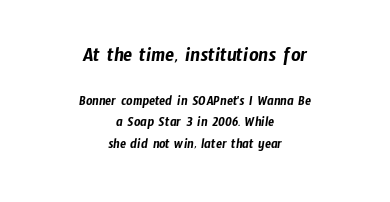
The image shows 21 px text type; set centered, normal line spacing (1.56x), normal letter spacing, not underlined; the first (top) block is 1.5x larger.
